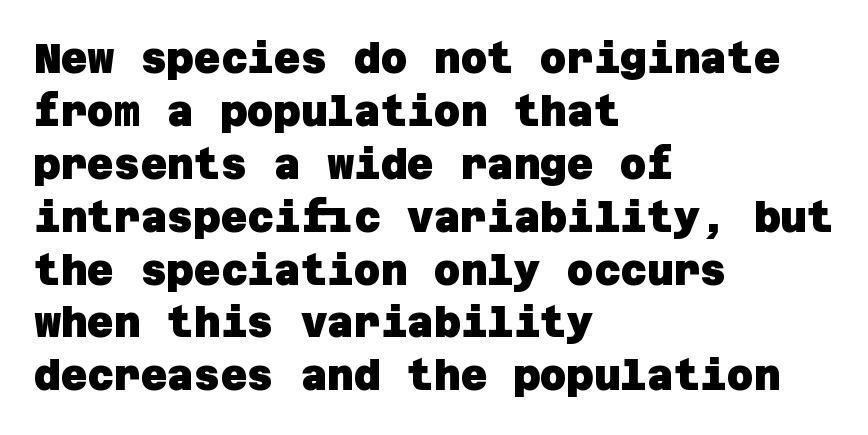
{"serif": "no", "bold": "yes", "weight": "heavy", "width": "normal", "stroke_contrast": "low", "x_height": "large", "underline": "no", "align": "left", "line_spacing": "normal", "line_spacing_ratio": 1.29, "letter_spacing": "normal", "letter_spacing_em": 0.0, "glyph_px": 41}
